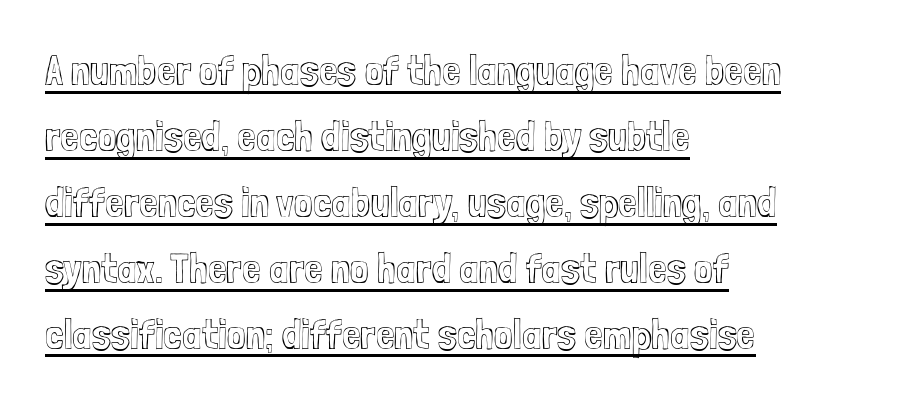
Q: Is the text italic (slanted)? A: No, it is upright.
Q: Is the text underlined? A: Yes.
Q: How is the paragraph aligned? A: Left-aligned.
Q: Is the spacing between letters normal or unusually wide? A: Normal.
Q: Is the spacing between lines tight, normal or loose? A: Normal.
Q: Width (condensed, normal, or wide)? A: Condensed.
Q: x-height? A: Medium.
Q: Monospaced? A: No.
